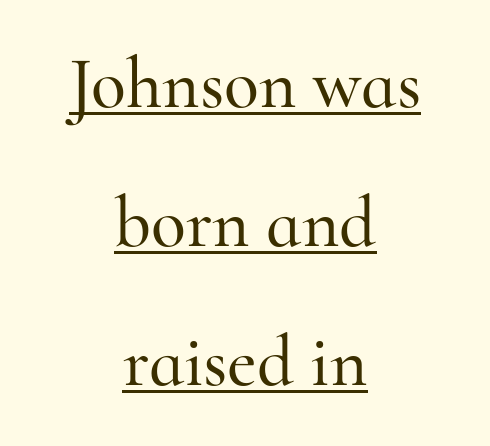
{"serif": "yes", "italic": "no", "width": "normal", "stroke_contrast": "high", "x_height": "small", "monospaced": "no", "underline": "yes", "align": "center", "line_spacing": "loose", "line_spacing_ratio": 1.93, "letter_spacing": "normal", "letter_spacing_em": 0.0, "glyph_px": 72}
